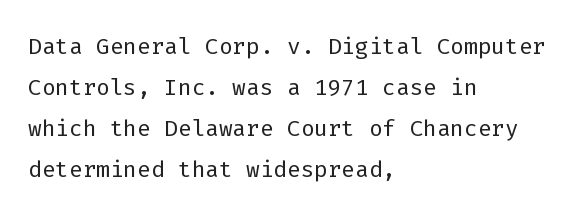
Q: Is the text bold? A: No.
Q: Is the text italic (slanted)? A: No, it is upright.
Q: Is the typeface a serif or a sans-serif typeface? A: Sans-serif.
Q: Is the text underlined? A: No.
Q: How is the paragraph aligned? A: Left-aligned.
Q: Is the spacing between letters normal or unusually wide? A: Normal.
Q: Is the spacing between lines tight, normal or loose? A: Normal.
Q: Width (condensed, normal, or wide)? A: Normal.
Q: Stroke contrast? A: Low.
Q: x-height? A: Medium.
Q: Monospaced? A: Yes.
